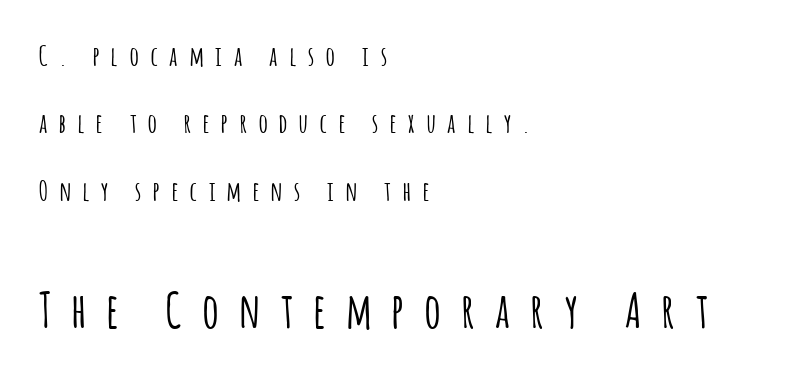
Q: Is the text italic (slanted)? A: No, it is upright.
Q: Is the typeface a serif or a sans-serif typeface? A: Sans-serif.
Q: Is the text underlined? A: No.
Q: How is the paragraph aligned? A: Left-aligned.
Q: Is the spacing between letters normal or unusually wide? A: Unusually wide.
Q: Is the spacing between lines tight, normal or loose? A: Loose.
Q: Which block of text is set in a larger size, the first (top) or the second (bottom)? A: The second (bottom) one.
Q: Width (condensed, normal, or wide)? A: Condensed.
Q: Stroke contrast? A: Low.
Q: x-height? A: Large.
Q: Monospaced? A: No.
